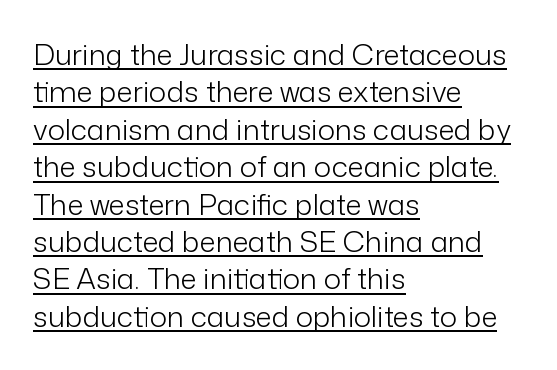
{"serif": "no", "italic": "no", "bold": "no", "weight": "light", "width": "normal", "stroke_contrast": "low", "x_height": "medium", "monospaced": "no", "underline": "yes", "align": "left", "line_spacing": "normal", "line_spacing_ratio": 1.29, "letter_spacing": "normal", "letter_spacing_em": 0.0, "glyph_px": 29}
